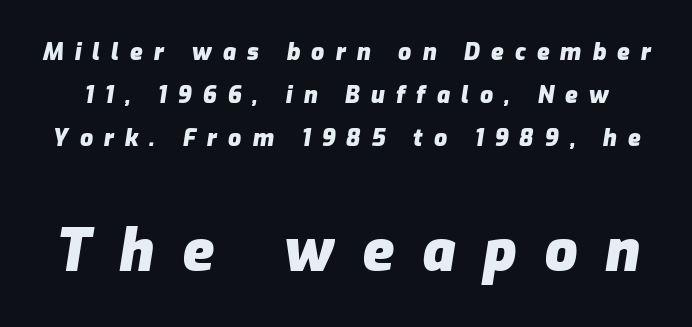
Block two is the big one; block one sits smaller above it. The rendering inserts visible extra space after every character. Emphasis by weight is at full strength: bold. The zone under the glyphs is completely vacant.
